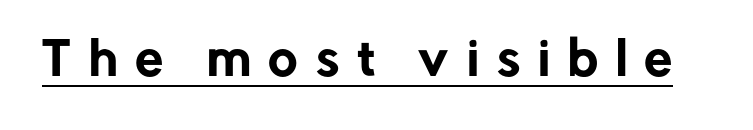
The image shows 45 px sans-serif type, upright; set unusually wide letter spacing (+0.4 em), underlined; low stroke contrast and a medium x-height.
